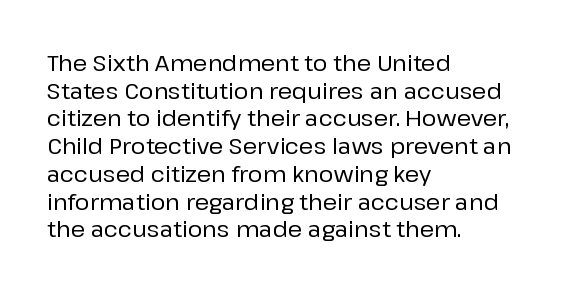
{"italic": "no", "underline": "no", "align": "left", "line_spacing": "normal", "line_spacing_ratio": 1.26, "letter_spacing": "normal", "letter_spacing_em": 0.0, "glyph_px": 22}
